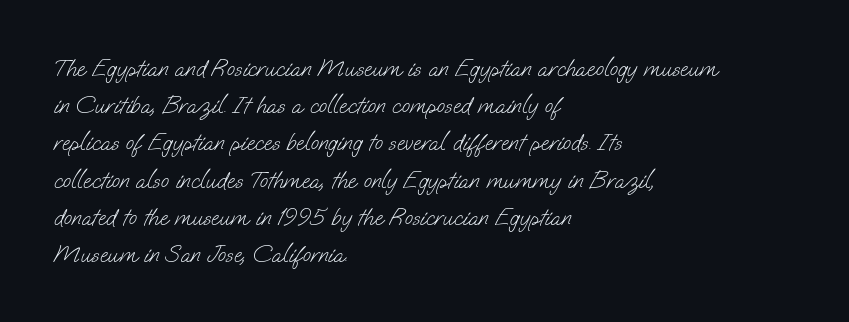
Q: Is the text bold? A: No.
Q: Is the text underlined? A: No.
Q: How is the paragraph aligned? A: Left-aligned.
Q: Is the spacing between letters normal or unusually wide? A: Normal.
Q: Is the spacing between lines tight, normal or loose? A: Normal.
